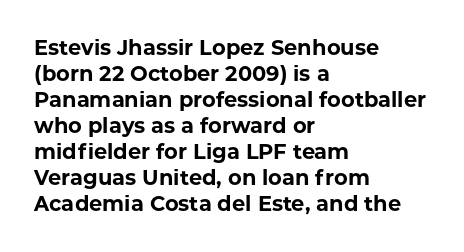
The strokes are fattened all the way to bold. Visually the block forms a straight wall on the left and a jagged coastline on the right. A typesetter would mark this as roman, not italic. The words here are not underlined.
